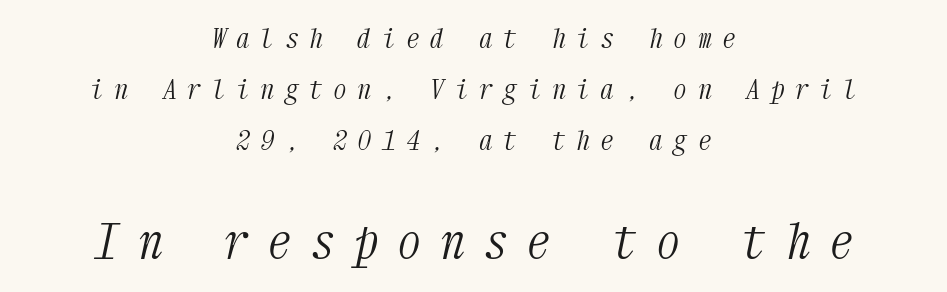
Short note: letters widely spaced. Do the characters align in a grid? Yes, the font is monospaced. Each stroke keeps to a modest, everyday thickness or less. The text carries the slant typical of an italic or oblique font.
